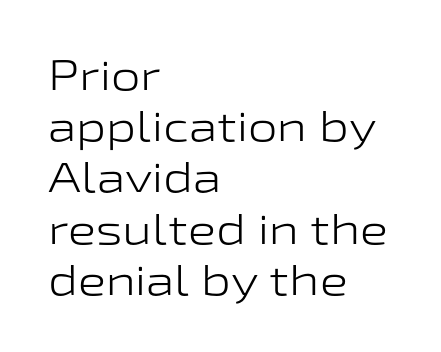
The image shows 42 px light, wide sans-serif type, upright; set left-aligned, line spacing 1.22x, normal letter spacing, not underlined; low stroke contrast and a medium x-height.
